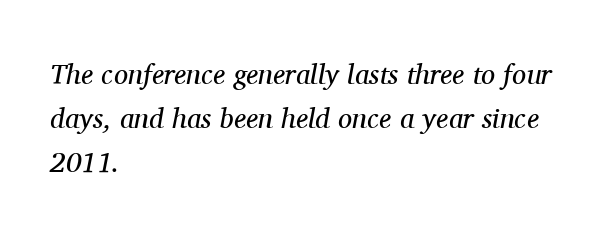
{"serif": "yes", "italic": "yes", "lean": "right", "slant_degrees": 11, "bold": "no", "weight": "regular", "width": "normal", "stroke_contrast": "medium", "x_height": "medium", "monospaced": "no", "underline": "no", "align": "left", "line_spacing": "normal", "line_spacing_ratio": 1.57, "letter_spacing": "normal", "letter_spacing_em": 0.0, "glyph_px": 28}
